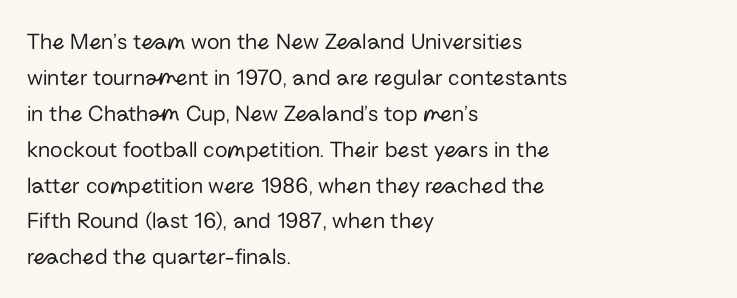
{"italic": "no", "bold": "no", "underline": "no", "align": "left", "line_spacing": "normal", "line_spacing_ratio": 1.56, "letter_spacing": "normal", "letter_spacing_em": 0.0, "glyph_px": 23}
